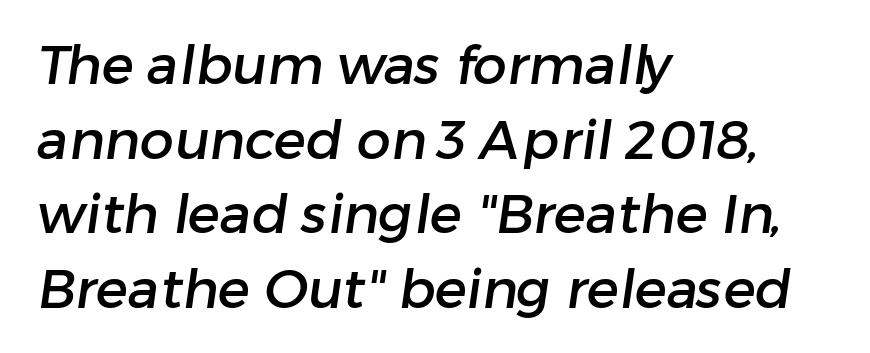
{"serif": "no", "width": "normal", "stroke_contrast": "low", "x_height": "medium", "monospaced": "no", "underline": "no", "align": "left", "line_spacing": "normal", "line_spacing_ratio": 1.38, "letter_spacing": "normal", "letter_spacing_em": 0.0, "glyph_px": 54}
